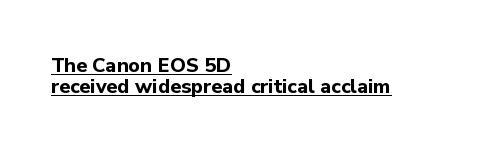
Where is the straight margin? On the left. The face used here appears with an underline applied. Posture: vertical. This block would grow much taller if given ordinary leading; it's compressed now. Letter spacing: default.
